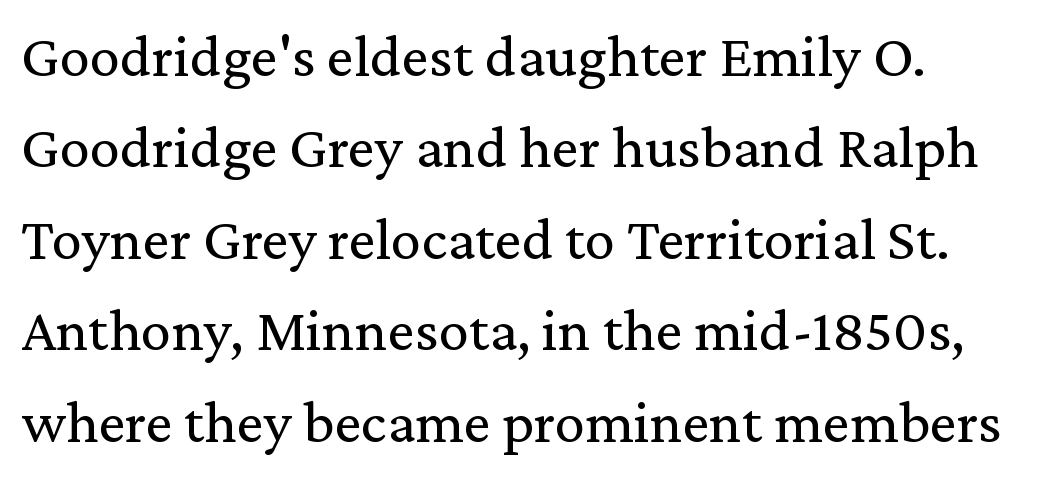
Q: Is the text bold? A: No.
Q: Is the text italic (slanted)? A: No, it is upright.
Q: Is the typeface a serif or a sans-serif typeface? A: Serif.
Q: Is the text underlined? A: No.
Q: How is the paragraph aligned? A: Left-aligned.
Q: Is the spacing between letters normal or unusually wide? A: Normal.
Q: Is the spacing between lines tight, normal or loose? A: Normal.
Q: Width (condensed, normal, or wide)? A: Normal.
Q: Stroke contrast? A: Medium.
Q: x-height? A: Medium.
Q: Monospaced? A: No.
